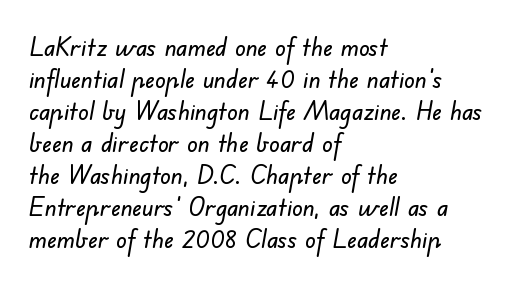
The rendering anchors every line to the left-hand side. Nothing unusual about the tracking: characters are spaced as the font intends. The string is rendered with underlining switched off.
